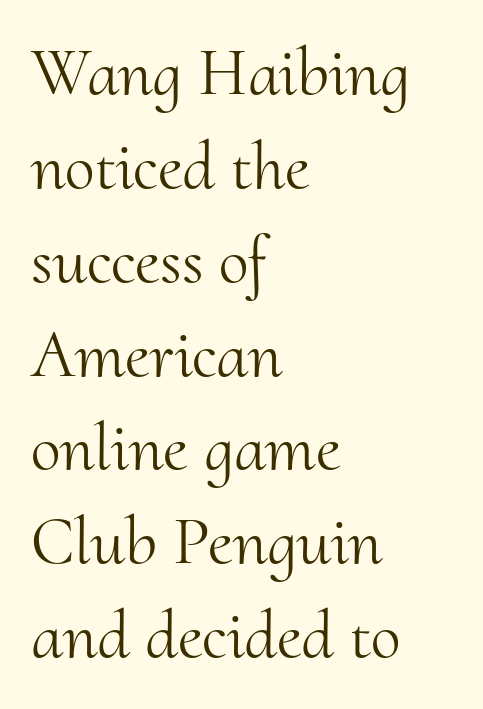
The image shows 68 px light serif type, upright; set left-aligned, normal line spacing (1.38x), normal letter spacing, not underlined; medium stroke contrast and a small x-height.
